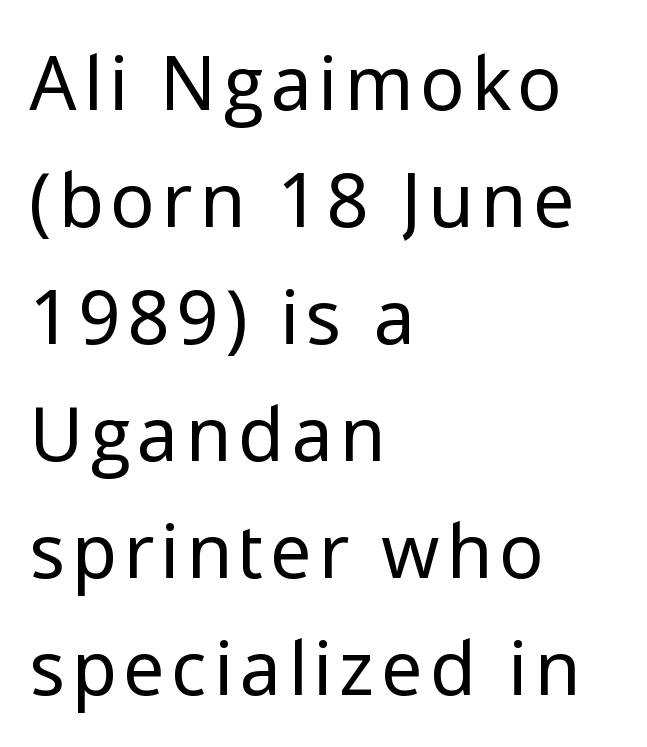
The image shows 74 px regular-weight sans-serif type, upright; set left-aligned, normal line spacing (1.58x), not underlined; low stroke contrast and a medium x-height.
